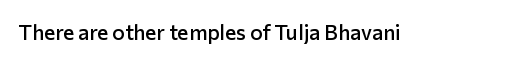
{"italic": "no", "bold": "semi", "underline": "no", "letter_spacing": "normal", "letter_spacing_em": 0.0, "glyph_px": 21}
